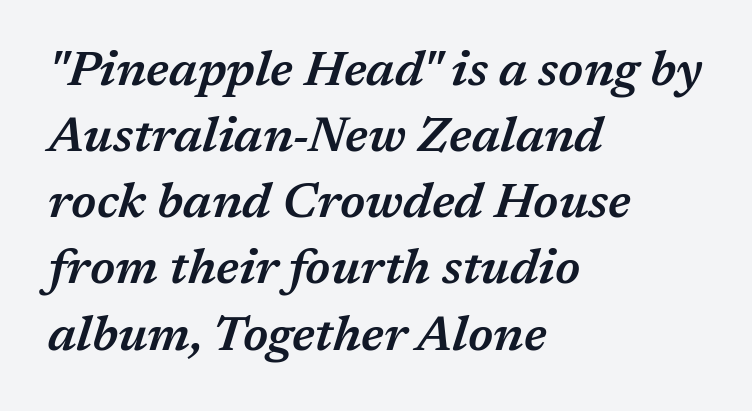
The image shows 49 px semibold type, italic (leaning right); set left-aligned, normal line spacing (1.35x), normal letter spacing, not underlined; medium stroke contrast and a medium x-height.
